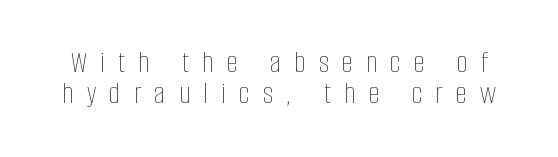
The tracking jumps out immediately: characters are airy and widely separated. These lines were composed using upright roman letters. The typesetting does not lean heavy: it is not bold. One glance says dense: line gaps are narrower than usual. Here the designer chose a conventional face with non-uniform glyph widths.
